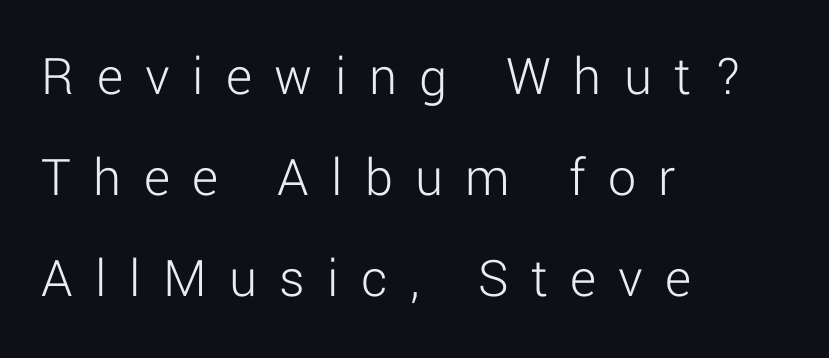
Q: Is the text bold? A: No.
Q: Is the text italic (slanted)? A: No, it is upright.
Q: Is the typeface a serif or a sans-serif typeface? A: Sans-serif.
Q: Is the text underlined? A: No.
Q: How is the paragraph aligned? A: Left-aligned.
Q: Is the spacing between letters normal or unusually wide? A: Unusually wide.
Q: Width (condensed, normal, or wide)? A: Normal.
Q: Stroke contrast? A: Low.
Q: x-height? A: Medium.
Q: Monospaced? A: No.
